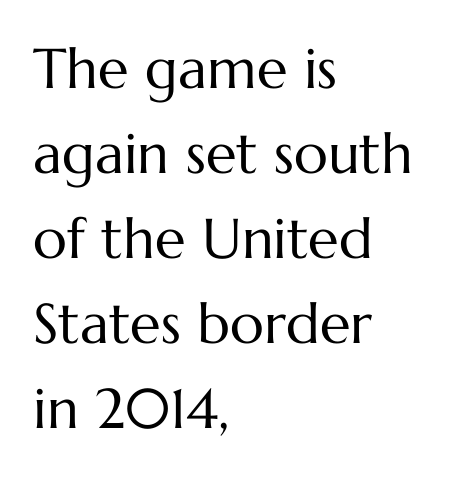
Q: Is the text bold? A: No.
Q: Is the text italic (slanted)? A: No, it is upright.
Q: Is the text underlined? A: No.
Q: How is the paragraph aligned? A: Left-aligned.
Q: Is the spacing between letters normal or unusually wide? A: Normal.
Q: Is the spacing between lines tight, normal or loose? A: Normal.
Q: Width (condensed, normal, or wide)? A: Normal.
Q: Stroke contrast? A: Medium.
Q: x-height? A: Medium.
Q: Monospaced? A: No.
